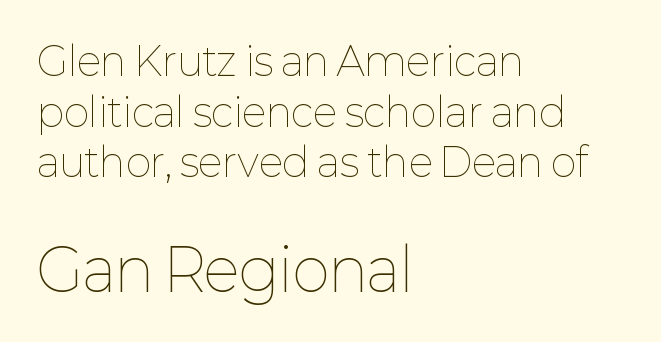
The image shows 58 px thin type, upright; set left-aligned, normal line spacing (1.3x), normal letter spacing, not underlined; the second (bottom) block is 1.49x larger; low stroke contrast and a medium x-height.
